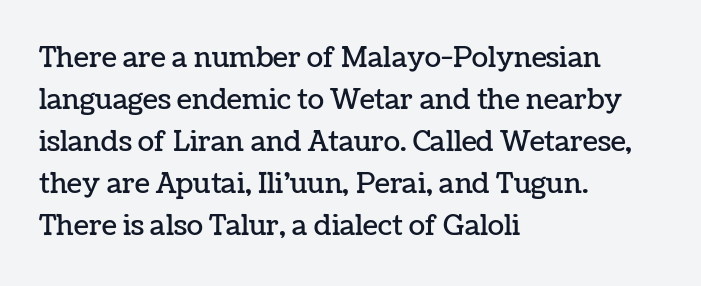
{"italic": "no", "underline": "no", "align": "left", "line_spacing": "normal", "line_spacing_ratio": 1.56, "letter_spacing": "normal", "letter_spacing_em": 0.0, "glyph_px": 27}
